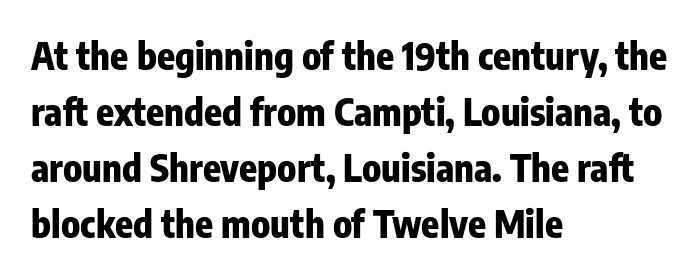
The image shows 37 px heavy, condensed sans-serif type, upright; set left-aligned, normal line spacing (1.51x), normal letter spacing, not underlined; low stroke contrast and a medium x-height.
